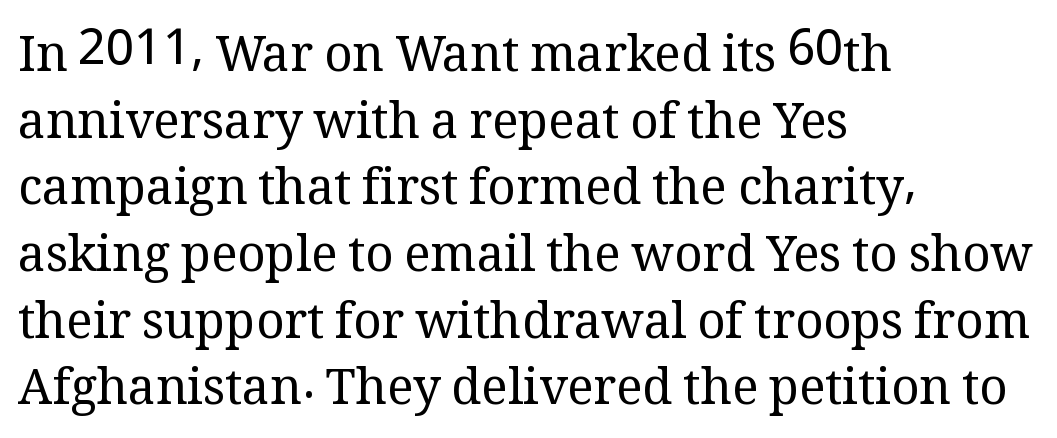
{"serif": "yes", "italic": "no", "bold": "no", "weight": "regular", "width": "normal", "stroke_contrast": "medium", "x_height": "medium", "monospaced": "no", "underline": "no", "align": "left", "line_spacing": "normal", "line_spacing_ratio": 1.36, "letter_spacing": "normal", "letter_spacing_em": 0.0, "glyph_px": 49}
